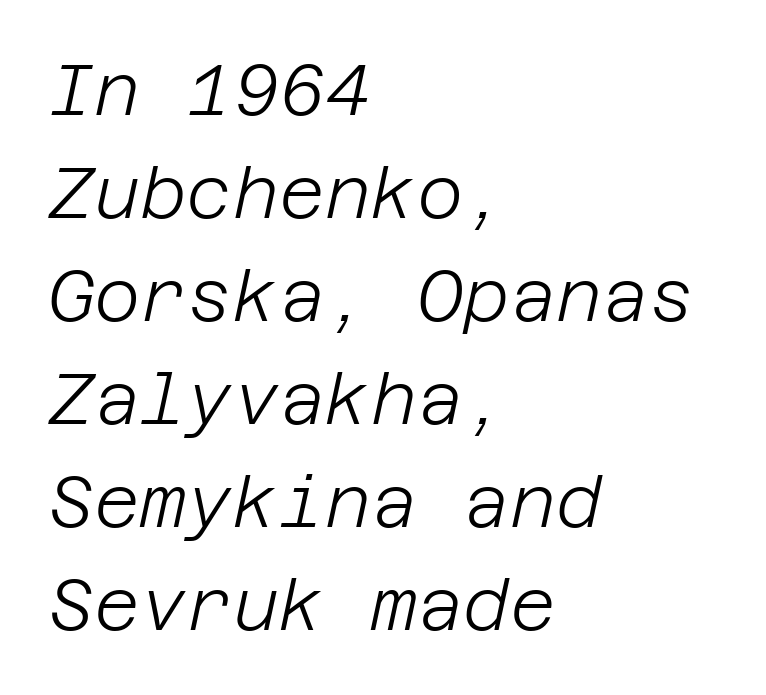
The image shows 71 px light type, italic (leaning right); set left-aligned, normal line spacing (1.45x), normal letter spacing, not underlined; low stroke contrast and a large x-height.
